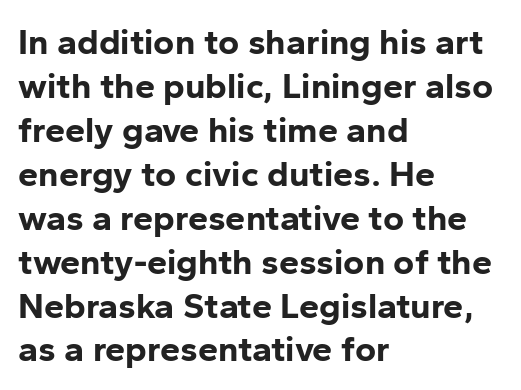
Q: Is the text bold? A: Yes.
Q: Is the text italic (slanted)? A: No, it is upright.
Q: Is the typeface a serif or a sans-serif typeface? A: Sans-serif.
Q: Is the text underlined? A: No.
Q: How is the paragraph aligned? A: Left-aligned.
Q: Is the spacing between letters normal or unusually wide? A: Normal.
Q: Width (condensed, normal, or wide)? A: Normal.
Q: Stroke contrast? A: Low.
Q: x-height? A: Medium.
Q: Monospaced? A: No.
